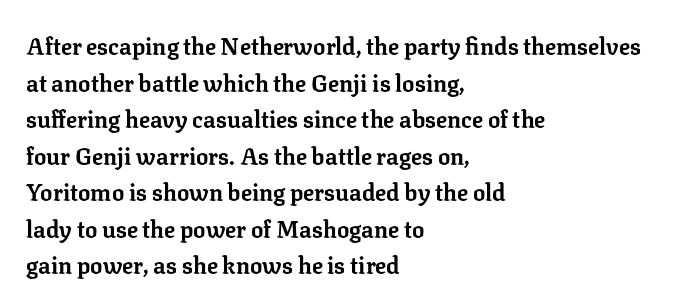
The image shows 23 px bold type, upright; set left-aligned, normal line spacing (1.59x), normal letter spacing, not underlined.
